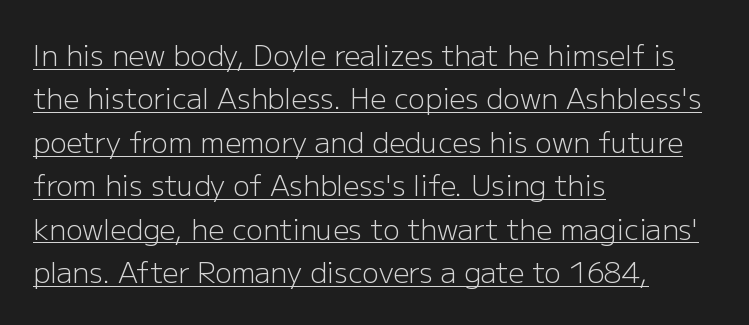
{"serif": "no", "italic": "no", "bold": "no", "weight": "light", "width": "normal", "stroke_contrast": "low", "x_height": "medium", "monospaced": "no", "underline": "yes", "align": "left", "line_spacing": "normal", "line_spacing_ratio": 1.55, "letter_spacing": "normal", "letter_spacing_em": 0.0, "glyph_px": 28}
